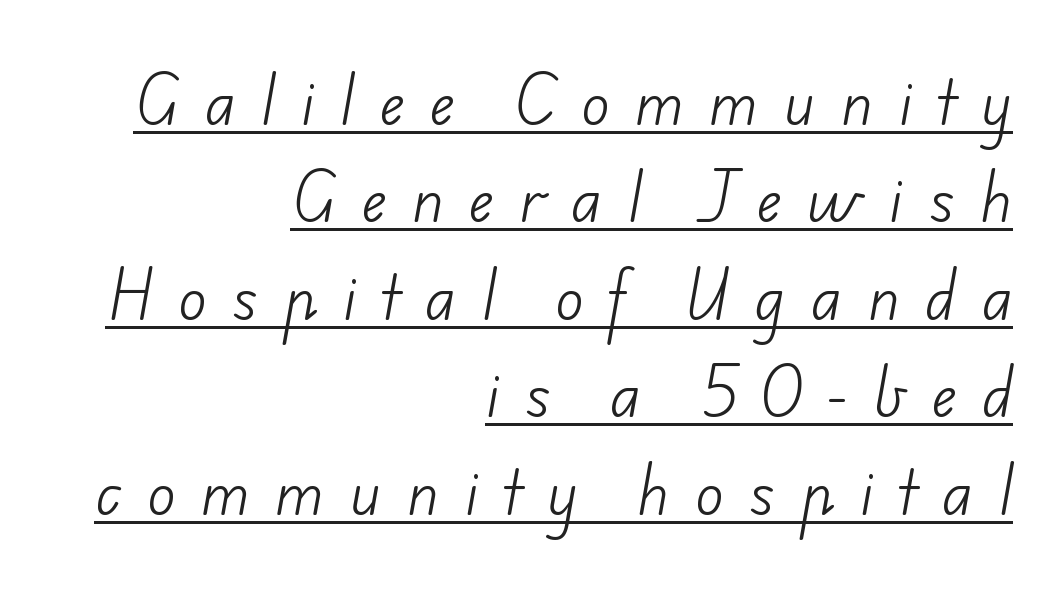
The image shows 58 px light sans-serif type; set right-aligned, normal line spacing (1.68x), unusually wide letter spacing (+0.45 em), underlined; low stroke contrast and a small x-height.
